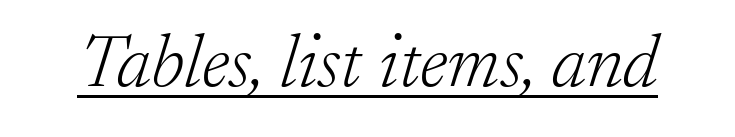
{"serif": "yes", "italic": "yes", "lean": "right", "slant_degrees": 17, "bold": "no", "weight": "light", "width": "normal", "stroke_contrast": "low", "x_height": "small", "monospaced": "no", "underline": "yes", "letter_spacing": "normal", "letter_spacing_em": 0.0, "glyph_px": 76}
